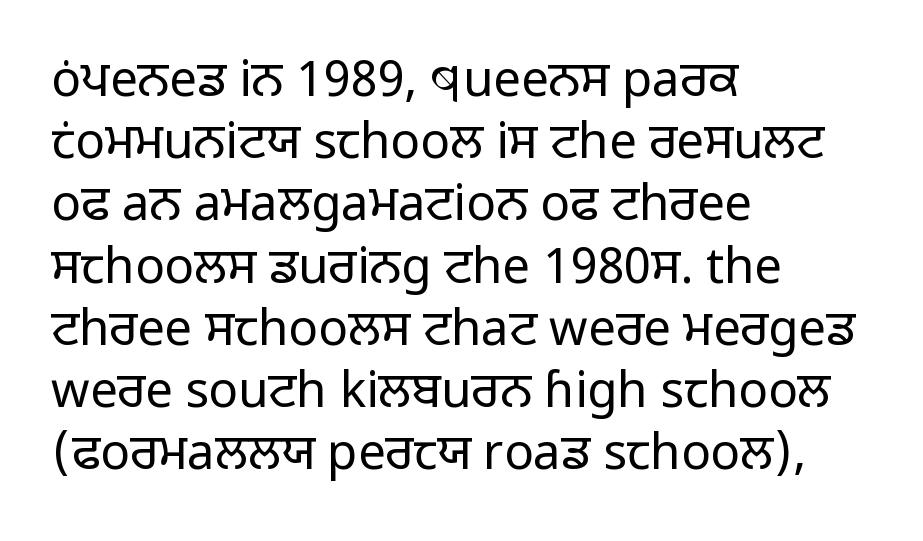
You can tell it's not italic because the verticals are truly vertical. The passage shown is typeset with a sans-serif family. You could call the tracking neutral — neither tight nor loose. These lines sit exactly where default settings would place them. Unbolded letterforms with no extra heft.
